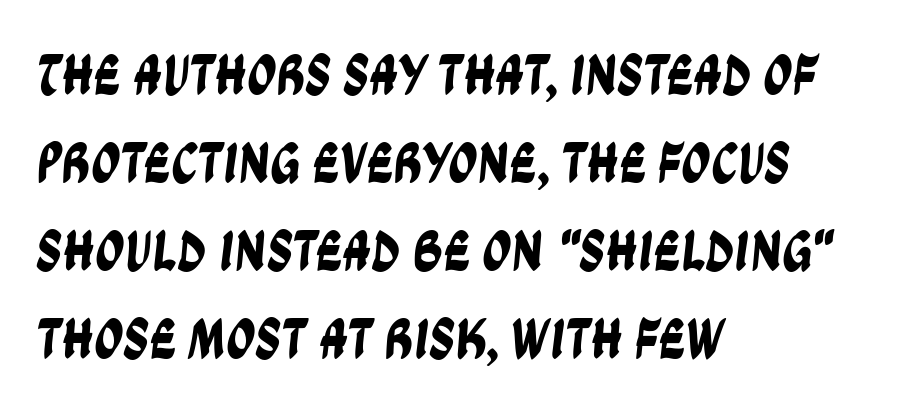
The image shows 58 px condensed sans-serif type; set left-aligned, normal line spacing (1.52x), normal letter spacing, not underlined; low stroke contrast and a large x-height.
